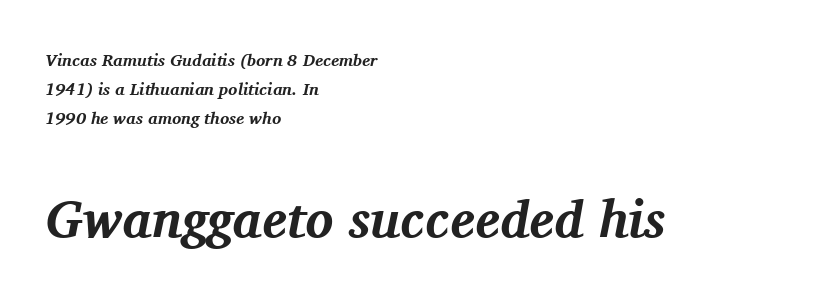
The string is rendered with underlining switched off. Is this a fixed-width face? No — the glyphs have proportional, varying widths. Every character sits at an angle, as italics do. Set as a true bold cut, around the 700 mark.
